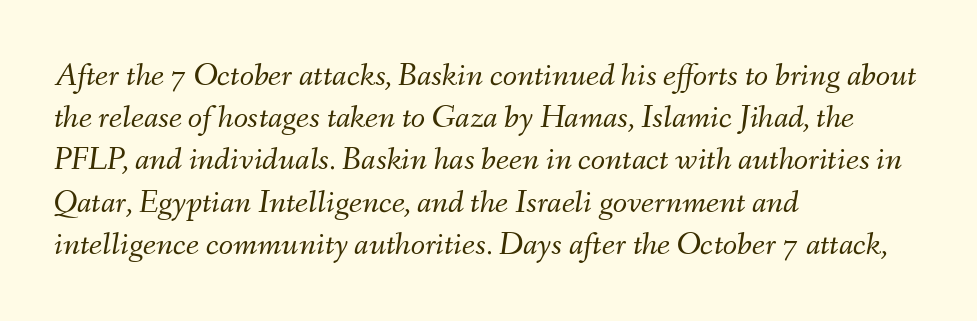
These lines are set flush left with a ragged right edge. No word sits above an underline. Vertically, the passage feels balanced, rows spaced as you'd expect. Emphasis-style slanted type is in use. Looks like regular typesetting: each glyph gets only the width it needs.
